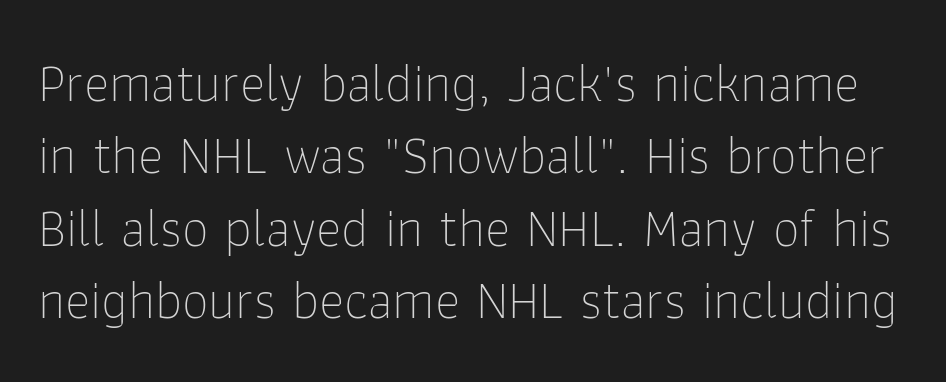
{"serif": "no", "italic": "no", "bold": "no", "weight": "thin", "width": "normal", "stroke_contrast": "low", "x_height": "medium", "monospaced": "no", "underline": "no", "line_spacing": "normal", "line_spacing_ratio": 1.34, "letter_spacing": "normal", "letter_spacing_em": 0.0, "glyph_px": 54}
